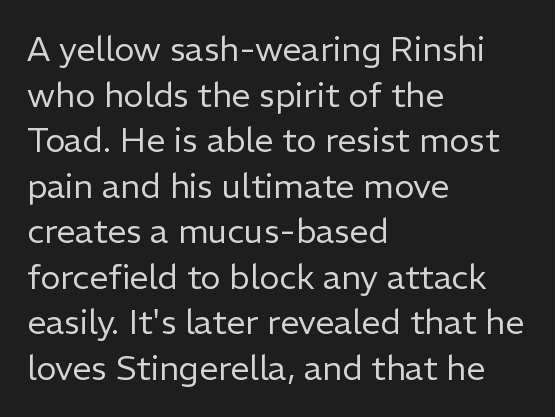
Q: Is the text bold? A: No.
Q: Is the text italic (slanted)? A: No, it is upright.
Q: Is the typeface a serif or a sans-serif typeface? A: Sans-serif.
Q: Is the text underlined? A: No.
Q: How is the paragraph aligned? A: Left-aligned.
Q: Is the spacing between letters normal or unusually wide? A: Normal.
Q: Is the spacing between lines tight, normal or loose? A: Normal.
Q: Width (condensed, normal, or wide)? A: Normal.
Q: Stroke contrast? A: Low.
Q: x-height? A: Medium.
Q: Monospaced? A: No.
